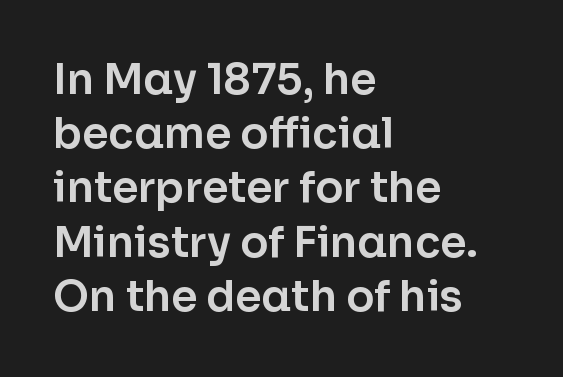
{"serif": "no", "italic": "no", "width": "normal", "stroke_contrast": "low", "x_height": "medium", "monospaced": "no", "underline": "no", "align": "left", "line_spacing": "normal", "line_spacing_ratio": 1.29, "letter_spacing": "normal", "letter_spacing_em": 0.0, "glyph_px": 42}
